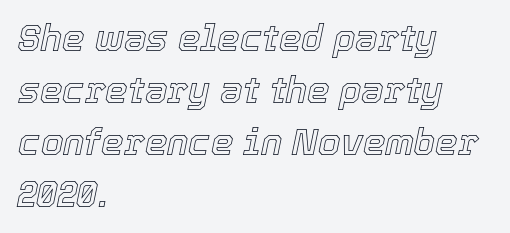
Q: Is the text italic (slanted)? A: Yes, it leans right by about 12 degrees.
Q: Is the text underlined? A: No.
Q: How is the paragraph aligned? A: Left-aligned.
Q: Is the spacing between letters normal or unusually wide? A: Normal.
Q: Is the spacing between lines tight, normal or loose? A: Normal.
Q: Width (condensed, normal, or wide)? A: Normal.
Q: x-height? A: Medium.
Q: Monospaced? A: No.
